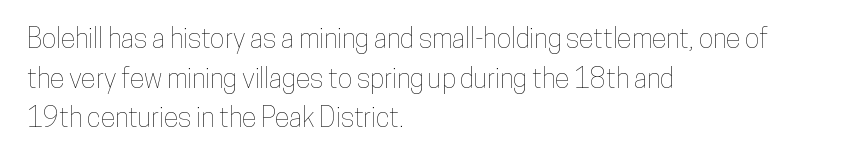
Q: Is the text italic (slanted)? A: No, it is upright.
Q: Is the text underlined? A: No.
Q: How is the paragraph aligned? A: Left-aligned.
Q: Is the spacing between letters normal or unusually wide? A: Normal.
Q: Is the spacing between lines tight, normal or loose? A: Normal.
